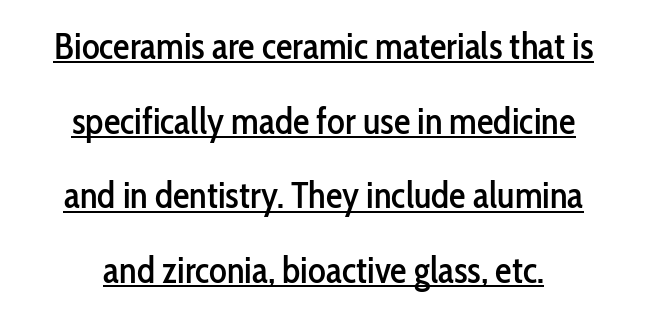
The image shows 37 px condensed sans-serif type, upright; set centered, loose line spacing (2.02x), normal letter spacing, underlined; low stroke contrast and a medium x-height.
